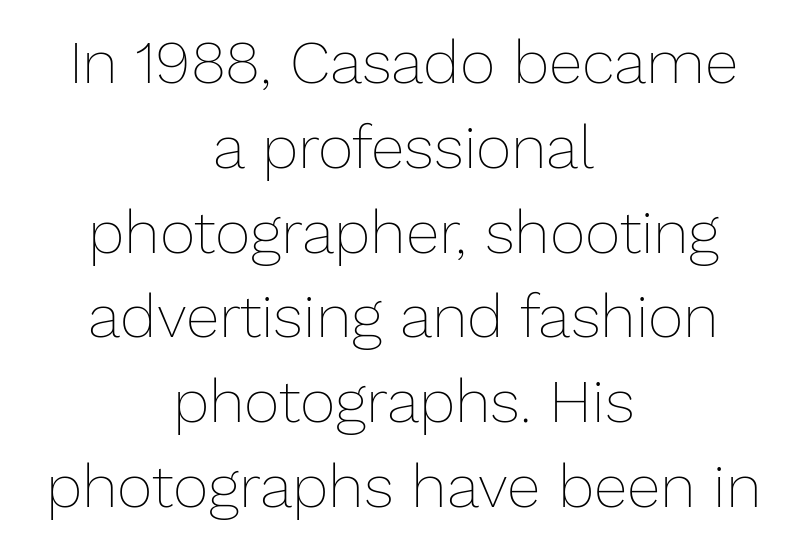
Tracking value appears to be zero — textbook default spacing. Bare-footed words on every line. You could not count columns in this text — the font is proportionally spaced. In terms of posture, this sample is upright. A centered setting, common on invitations and titles, is used for this passage.
